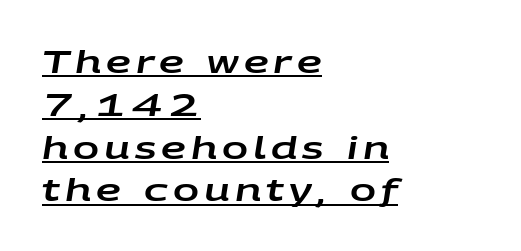
The passage shown is underscored from start to finish. Slanted lettering throughout. Short and long lines alike share a common starting point at left. Quick note: interline space is typical.
